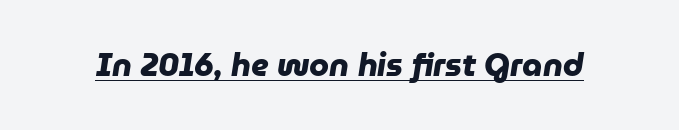
The image shows 32 px heavy sans-serif type; set normal letter spacing, underlined; low stroke contrast and a medium x-height.
